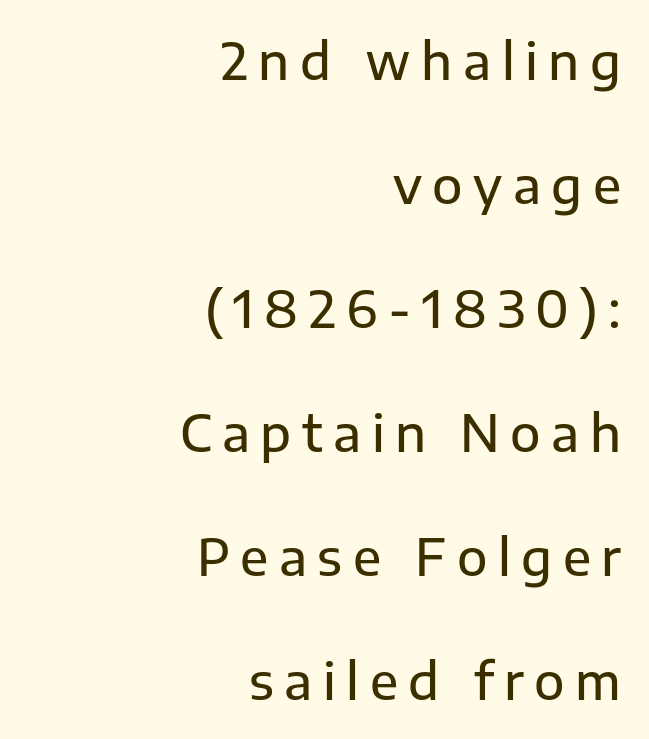
Q: Is the text italic (slanted)? A: No, it is upright.
Q: Is the typeface a serif or a sans-serif typeface? A: Sans-serif.
Q: Is the text underlined? A: No.
Q: How is the paragraph aligned? A: Right-aligned.
Q: Is the spacing between letters normal or unusually wide? A: Unusually wide.
Q: Is the spacing between lines tight, normal or loose? A: Loose.
Q: Width (condensed, normal, or wide)? A: Normal.
Q: Stroke contrast? A: Low.
Q: x-height? A: Medium.
Q: Monospaced? A: No.
